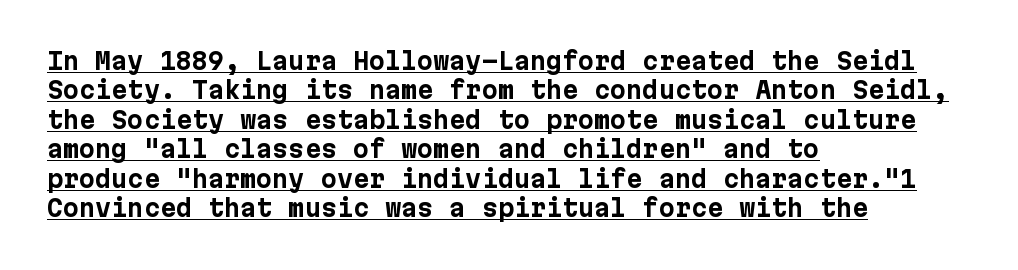
The gaps between neighbouring characters are ordinary and unremarkable. A dark, heavy texture on the line: the type is bold. Posture: upright roman. These lines stack with their left ends in a neat column. The block of text has a typical density, with ordinary space between rows. The rendered words wear a rule along their underside.
